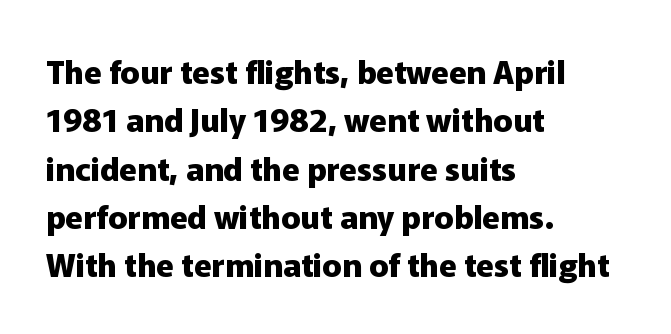
The image shows 32 px heavy sans-serif type, upright; set left-aligned, normal line spacing (1.51x), normal letter spacing, not underlined; low stroke contrast and a medium x-height.
